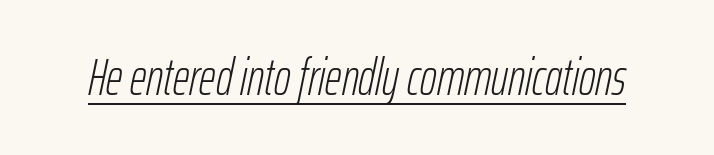
{"italic": "yes", "lean": "right", "slant_degrees": 12, "bold": "no", "weight": "light", "width": "condensed", "stroke_contrast": "low", "x_height": "medium", "monospaced": "no", "underline": "yes", "letter_spacing": "normal", "letter_spacing_em": 0.0, "glyph_px": 51}
